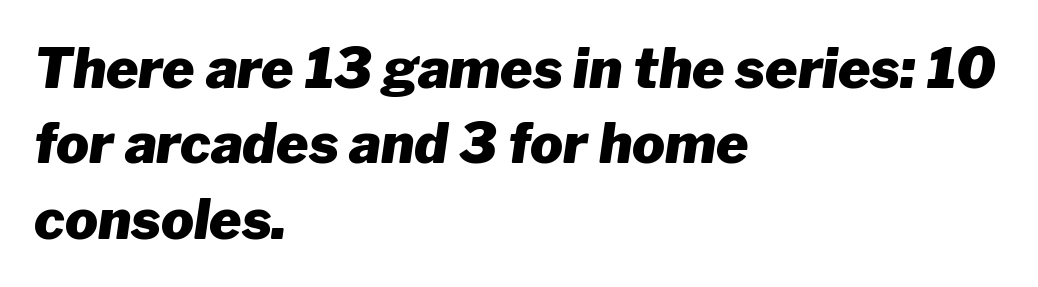
Q: Is the text bold? A: Yes.
Q: Is the text italic (slanted)? A: Yes, it leans right by about 8 degrees.
Q: Is the text underlined? A: No.
Q: How is the paragraph aligned? A: Left-aligned.
Q: Is the spacing between letters normal or unusually wide? A: Normal.
Q: Is the spacing between lines tight, normal or loose? A: Normal.
Q: Width (condensed, normal, or wide)? A: Normal.
Q: Stroke contrast? A: Low.
Q: x-height? A: Medium.
Q: Monospaced? A: No.
